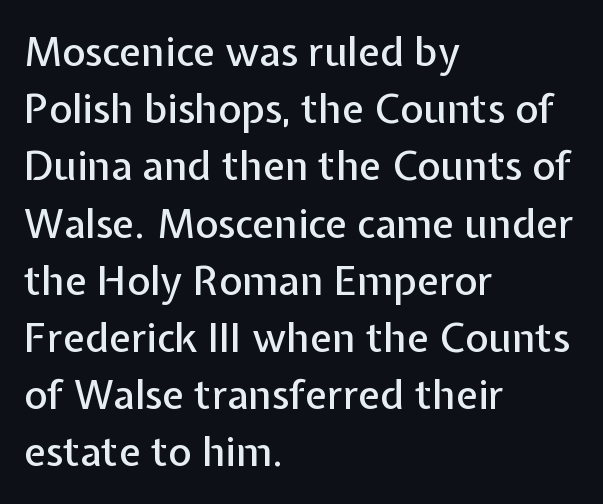
Q: Is the text italic (slanted)? A: No, it is upright.
Q: Is the typeface a serif or a sans-serif typeface? A: Sans-serif.
Q: Is the text underlined? A: No.
Q: How is the paragraph aligned? A: Left-aligned.
Q: Is the spacing between letters normal or unusually wide? A: Normal.
Q: Is the spacing between lines tight, normal or loose? A: Normal.
Q: Width (condensed, normal, or wide)? A: Normal.
Q: Stroke contrast? A: Low.
Q: x-height? A: Medium.
Q: Monospaced? A: No.
